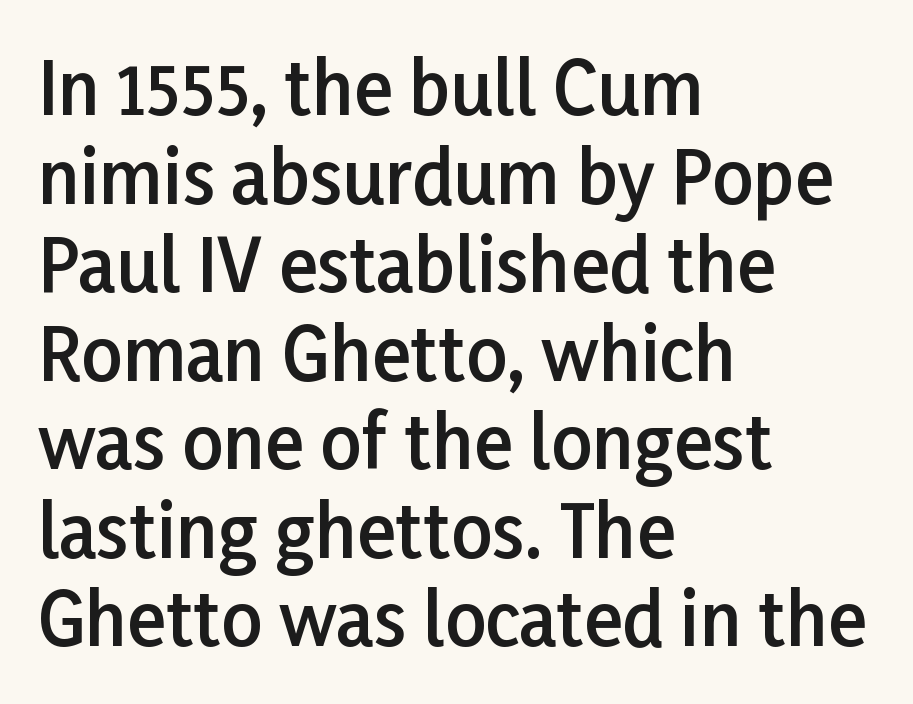
{"serif": "no", "italic": "no", "bold": "semi", "weight": "semibold", "width": "normal", "stroke_contrast": "low", "x_height": "medium", "monospaced": "no", "underline": "no", "align": "left", "line_spacing_ratio": 1.23, "letter_spacing": "normal", "letter_spacing_em": 0.0, "glyph_px": 72}
